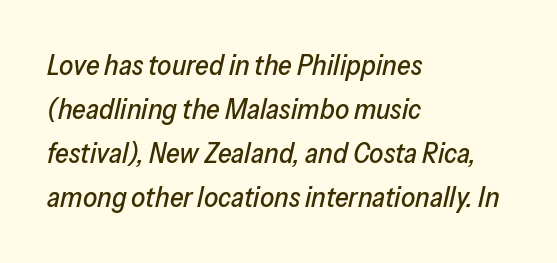
{"italic": "yes", "lean": "right", "slant_degrees": 13, "width": "normal", "stroke_contrast": "low", "x_height": "medium", "monospaced": "no", "underline": "no", "align": "left", "line_spacing": "normal", "line_spacing_ratio": 1.57, "letter_spacing": "normal", "letter_spacing_em": 0.0, "glyph_px": 28}
